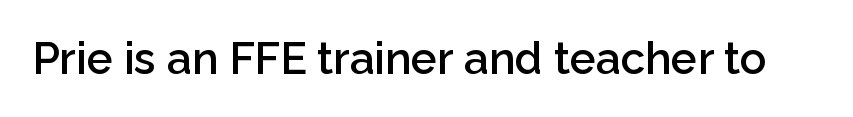
Q: Is the text bold? A: Semi-bold.
Q: Is the text italic (slanted)? A: No, it is upright.
Q: Is the typeface a serif or a sans-serif typeface? A: Sans-serif.
Q: Is the text underlined? A: No.
Q: Is the spacing between letters normal or unusually wide? A: Normal.
Q: Width (condensed, normal, or wide)? A: Normal.
Q: Stroke contrast? A: Low.
Q: x-height? A: Medium.
Q: Monospaced? A: No.
